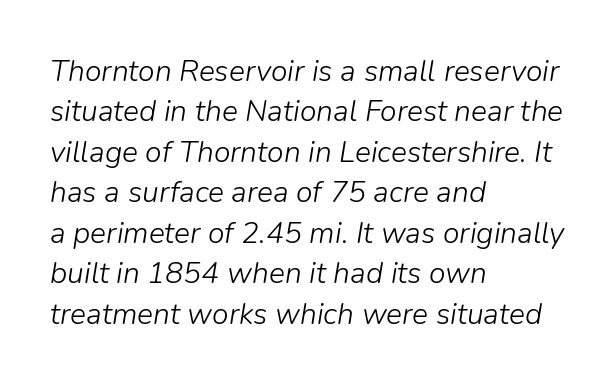
Q: Is the text bold? A: No.
Q: Is the text italic (slanted)? A: Yes, it leans right by about 9 degrees.
Q: Is the text underlined? A: No.
Q: How is the paragraph aligned? A: Left-aligned.
Q: Is the spacing between letters normal or unusually wide? A: Normal.
Q: Is the spacing between lines tight, normal or loose? A: Normal.
Q: Width (condensed, normal, or wide)? A: Normal.
Q: Stroke contrast? A: Low.
Q: x-height? A: Medium.
Q: Monospaced? A: No.
